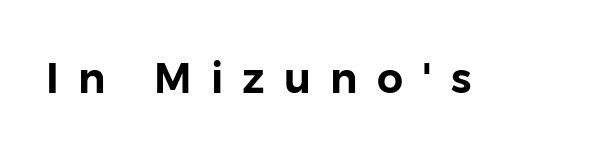
Each letter keeps its own natural width here, so spacing adapts to shape. Anything drawn beneath the words? Only blank space. Posture: straight, roman, zero tilt. This sample uses expanded letter spacing, leaving extra air between glyphs.
